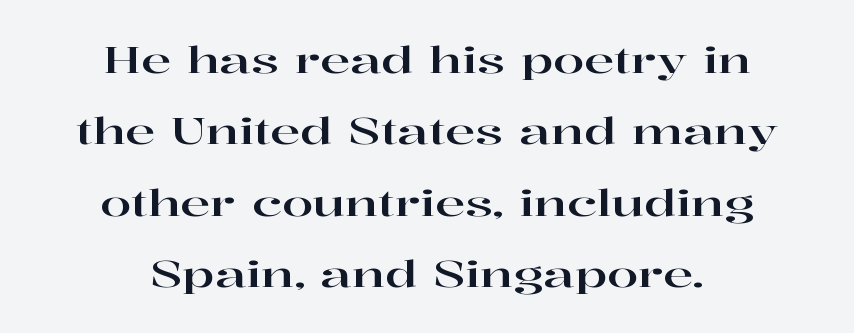
Q: Is the text italic (slanted)? A: No, it is upright.
Q: Is the typeface a serif or a sans-serif typeface? A: Serif.
Q: Is the text underlined? A: No.
Q: How is the paragraph aligned? A: Centered.
Q: Is the spacing between letters normal or unusually wide? A: Normal.
Q: Is the spacing between lines tight, normal or loose? A: Loose.
Q: Width (condensed, normal, or wide)? A: Wide.
Q: Stroke contrast? A: High.
Q: x-height? A: Medium.
Q: Monospaced? A: No.
